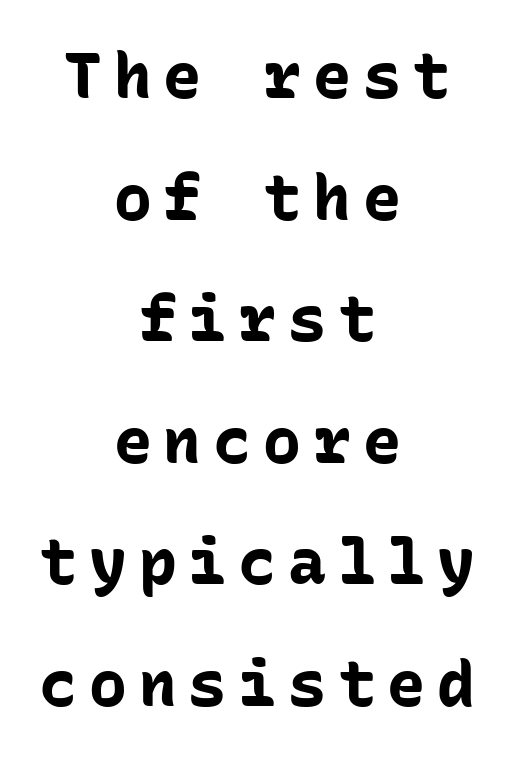
Weight: bold. The vertical gap from one line to the next is large. The words here are not underlined. Classification — sans serif. The text block is weighted toward neither margin, spreading evenly from the middle. The passage shown is typed in a monospace face where columns stay perfectly aligned.
